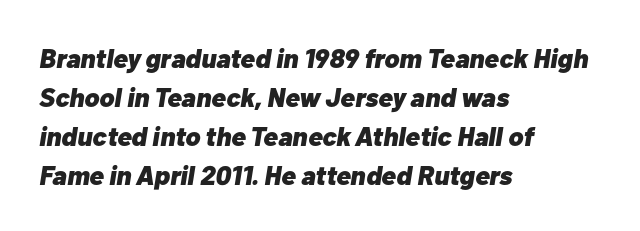
Q: Is the text bold? A: Yes.
Q: Is the text italic (slanted)? A: Yes, it leans right by about 10 degrees.
Q: Is the text underlined? A: No.
Q: How is the paragraph aligned? A: Left-aligned.
Q: Is the spacing between letters normal or unusually wide? A: Normal.
Q: Is the spacing between lines tight, normal or loose? A: Normal.
